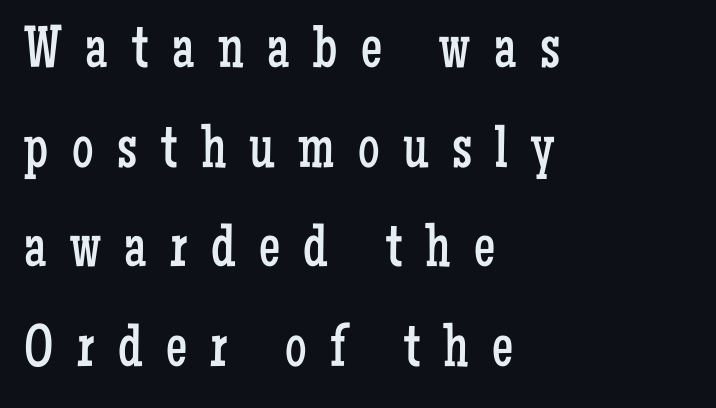
The image shows 60 px regular-weight, condensed serif type, upright; set left-aligned, normal line spacing (1.66x), unusually wide letter spacing (+0.39 em), not underlined; low stroke contrast and a medium x-height.
